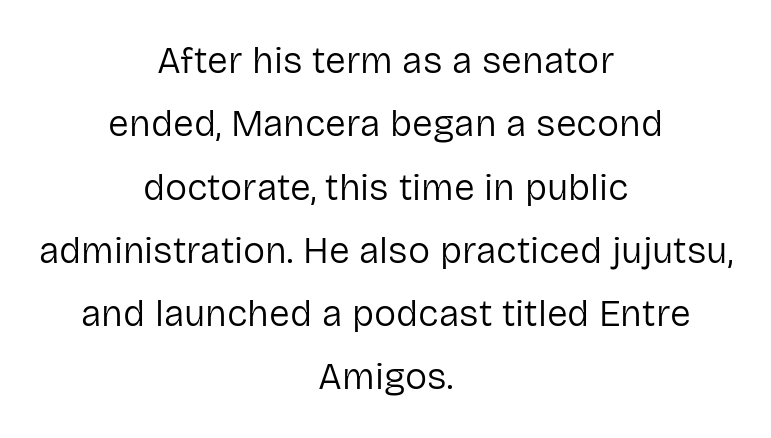
Is there any slant? The stems are plumb. Look at the tracking — it's just the regular setting, nothing added. The rendering positions every line midway between the sides. Letters have the restrained weight of plain body copy at most. Descender tails drop into unmarked territory. You could not count columns in this text — the font is proportionally spaced.
